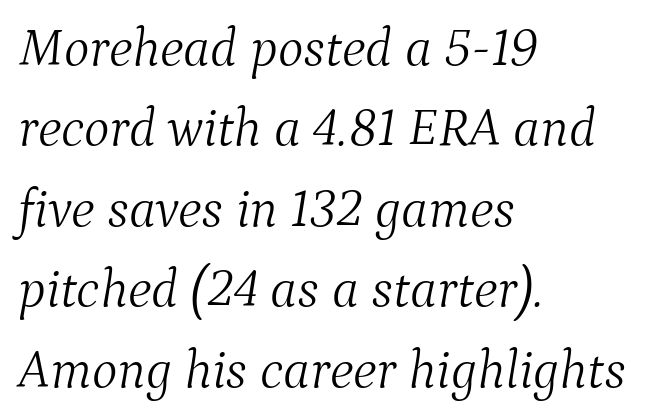
The image shows 54 px light serif type, italic (leaning right); set left-aligned, normal line spacing (1.49x), normal letter spacing, not underlined; medium stroke contrast and a medium x-height.
